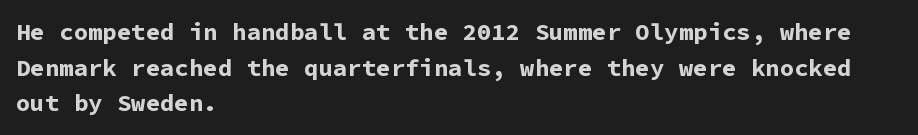
The image shows 24 px bold type, upright; set left-aligned, normal line spacing (1.48x), normal letter spacing, not underlined.
